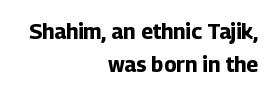
{"italic": "no", "bold": "yes", "underline": "no", "align": "right", "line_spacing": "normal", "line_spacing_ratio": 1.56, "letter_spacing": "normal", "letter_spacing_em": 0.0, "glyph_px": 21}
